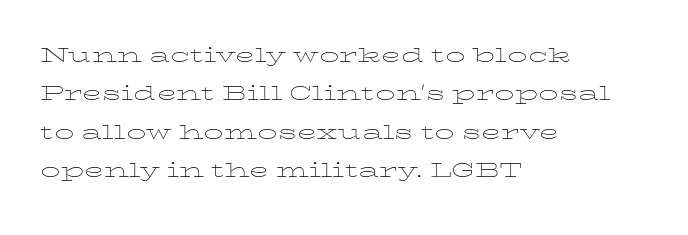
Q: Is the text bold? A: No.
Q: Is the text italic (slanted)? A: No, it is upright.
Q: Is the text underlined? A: No.
Q: How is the paragraph aligned? A: Left-aligned.
Q: Is the spacing between letters normal or unusually wide? A: Normal.
Q: Is the spacing between lines tight, normal or loose? A: Normal.
